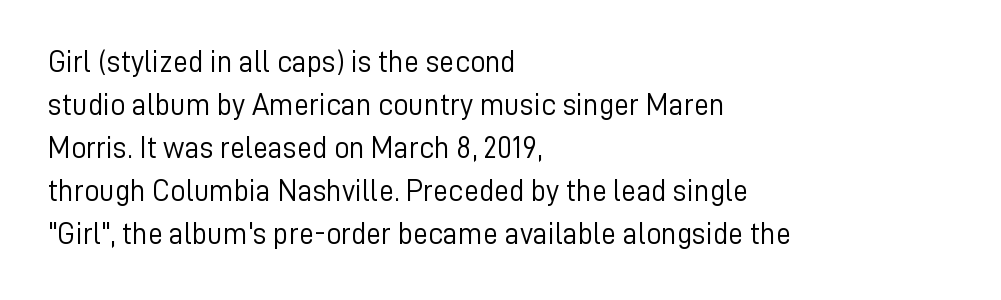
{"serif": "no", "italic": "no", "bold": "no", "weight": "light", "width": "normal", "stroke_contrast": "low", "x_height": "medium", "monospaced": "no", "underline": "no", "align": "left", "line_spacing": "normal", "line_spacing_ratio": 1.43, "letter_spacing": "normal", "letter_spacing_em": 0.0, "glyph_px": 30}
